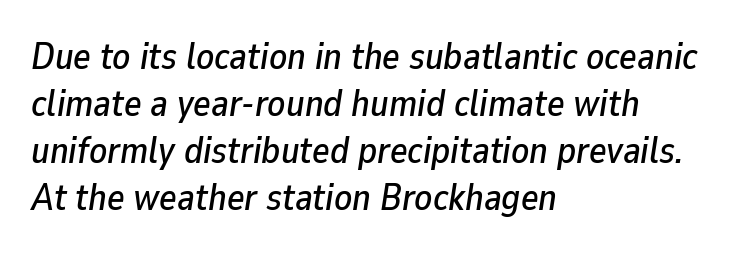
Q: Is the text italic (slanted)? A: Yes, it leans right by about 9 degrees.
Q: Is the text underlined? A: No.
Q: How is the paragraph aligned? A: Left-aligned.
Q: Is the spacing between letters normal or unusually wide? A: Normal.
Q: Is the spacing between lines tight, normal or loose? A: Normal.
Q: Width (condensed, normal, or wide)? A: Normal.
Q: Stroke contrast? A: Low.
Q: x-height? A: Medium.
Q: Monospaced? A: No.
